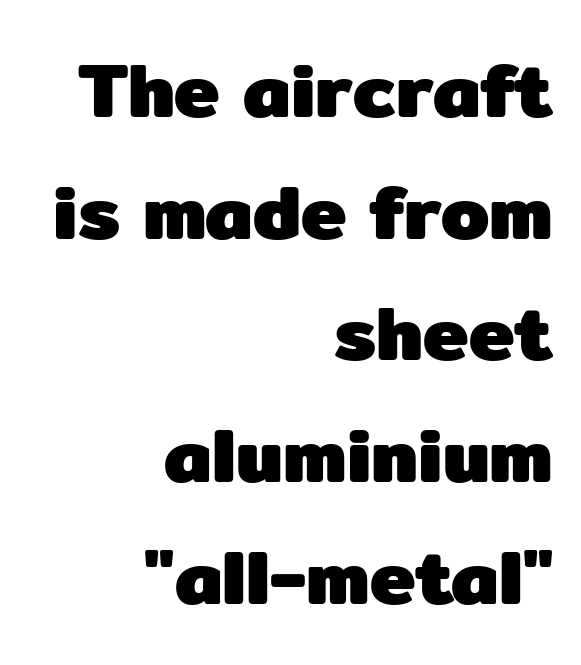
Is this a fixed-width face? No — the glyphs have proportional, varying widths. The glyphs have the mass of a bold cut. The line texture is even and compact thanks to regular tracking. The letters stand upright; this is a roman face.
